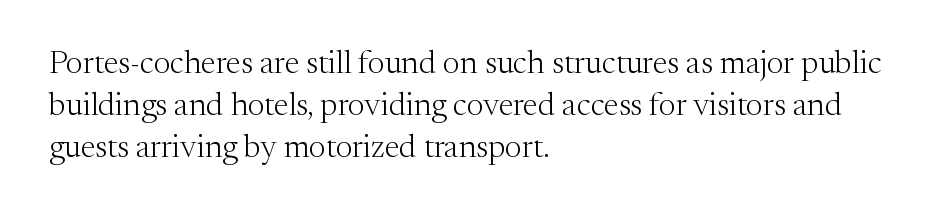
{"serif": "yes", "italic": "no", "bold": "no", "weight": "light", "width": "normal", "stroke_contrast": "medium", "x_height": "medium", "monospaced": "no", "underline": "no", "align": "left", "line_spacing": "normal", "line_spacing_ratio": 1.31, "letter_spacing": "normal", "letter_spacing_em": 0.0, "glyph_px": 32}
